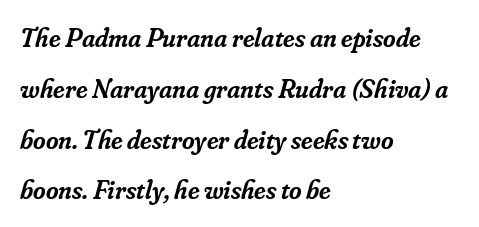
{"italic": "yes", "lean": "right", "slant_degrees": 16, "bold": "semi", "underline": "no", "align": "left", "line_spacing_ratio": 1.88, "letter_spacing": "normal", "letter_spacing_em": 0.0, "glyph_px": 27}
